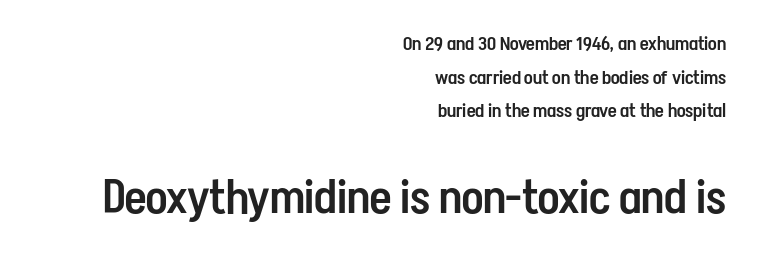
Here the designer chose a conventional face with non-uniform glyph widths. Letters rest on an invisible, unmarked baseline. Short and long lines alike share a common ending point at right. Letterform terminals end flat and unadorned throughout the passage. The face used here is rendered with its standard letterfit.
